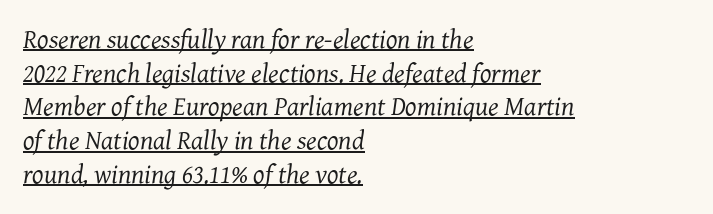
The image shows 27 px text type, italic (leaning right); set left-aligned, normal line spacing (1.25x), normal letter spacing, underlined.
